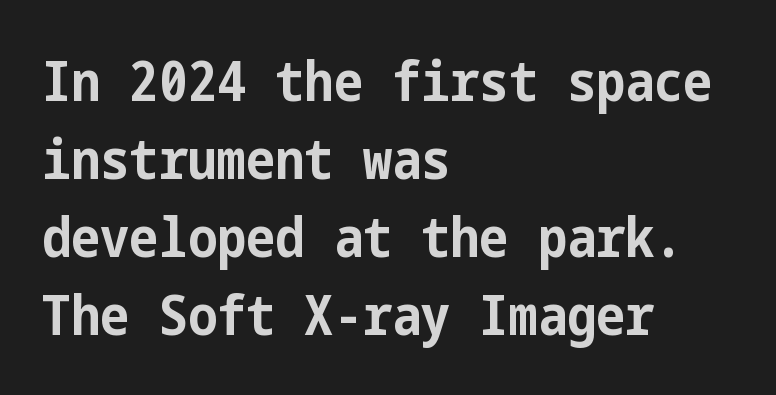
{"serif": "no", "italic": "no", "bold": "yes", "weight": "bold", "width": "condensed", "stroke_contrast": "low", "x_height": "medium", "underline": "no", "align": "left", "line_spacing": "normal", "line_spacing_ratio": 1.42, "letter_spacing": "normal", "letter_spacing_em": 0.0, "glyph_px": 55}
